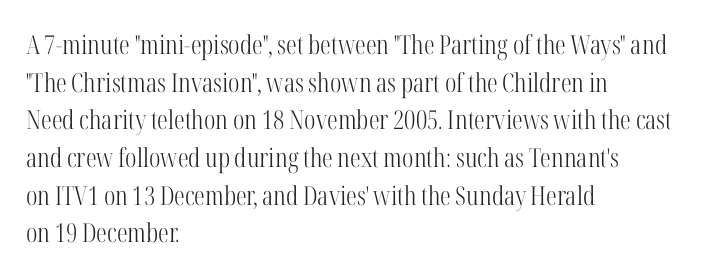
The image shows 26 px text type, upright; set left-aligned, normal line spacing (1.45x), normal letter spacing, not underlined.
